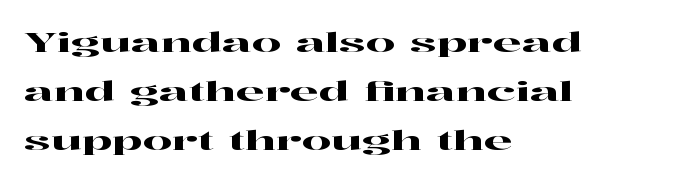
Style check: upright. Decoration check: the copy has no underline. Glyph-to-glyph distance matches everyday printed text. Notice how the passage keeps a crisp vertical edge on the left only.
